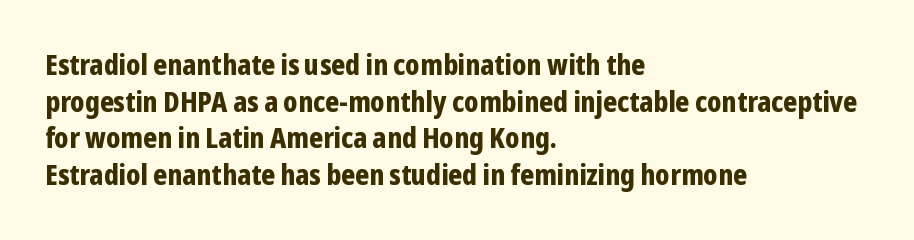
Q: Is the text bold? A: Yes.
Q: Is the text italic (slanted)? A: No, it is upright.
Q: Is the typeface a serif or a sans-serif typeface? A: Sans-serif.
Q: Is the text underlined? A: No.
Q: How is the paragraph aligned? A: Left-aligned.
Q: Is the spacing between letters normal or unusually wide? A: Normal.
Q: Is the spacing between lines tight, normal or loose? A: Normal.
Q: Width (condensed, normal, or wide)? A: Condensed.
Q: Stroke contrast? A: Low.
Q: x-height? A: Medium.
Q: Monospaced? A: No.
